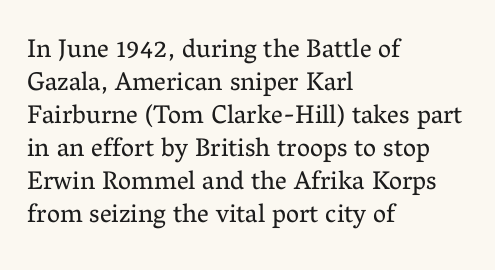
The image shows 26 px text type, upright; set left-aligned, normal line spacing (1.27x), normal letter spacing, not underlined.
